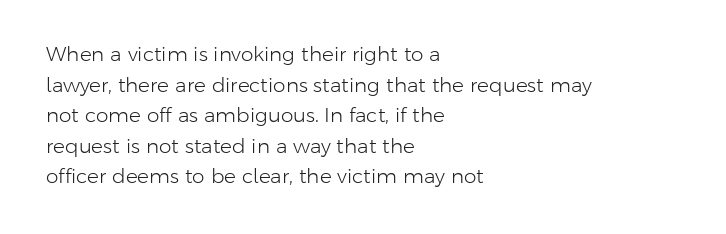
If you drew a line through each stem, it would be perfectly vertical. Students, observe: this is what conventionally led text looks like. Alignment: flush left. Decoration check: the copy has no underline.
